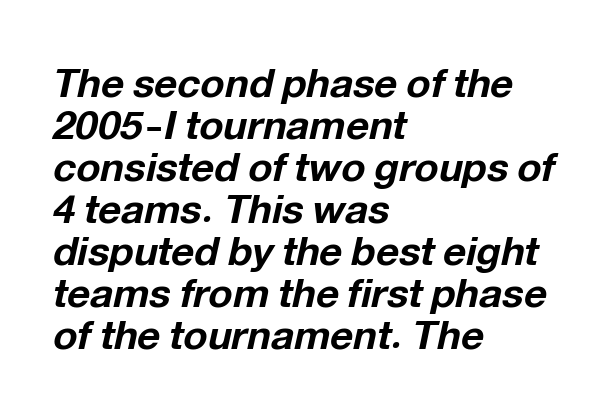
Students, observe: this is what under-led, compact text looks like. Think of a printed novel: that variable character pitch is what you see here. Students, this is bold: see how much ink each stroke carries. This sample is left-justified, so line endings fall wherever the words run out. Emphasis-style slanted type is in use.
